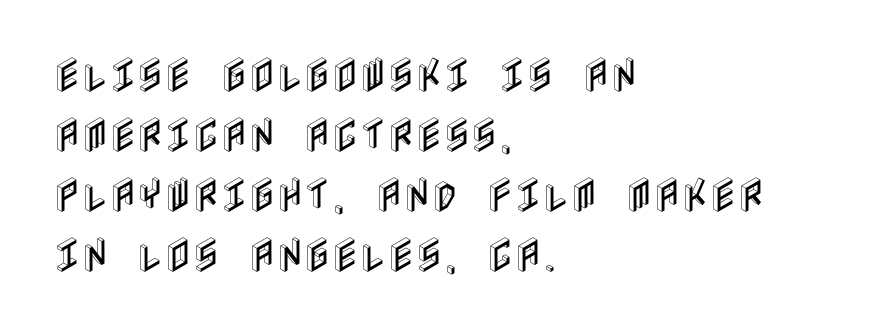
The image shows 38 px condensed type, upright; set left-aligned, normal line spacing (1.58x), normal letter spacing, not underlined; a large x-height.
